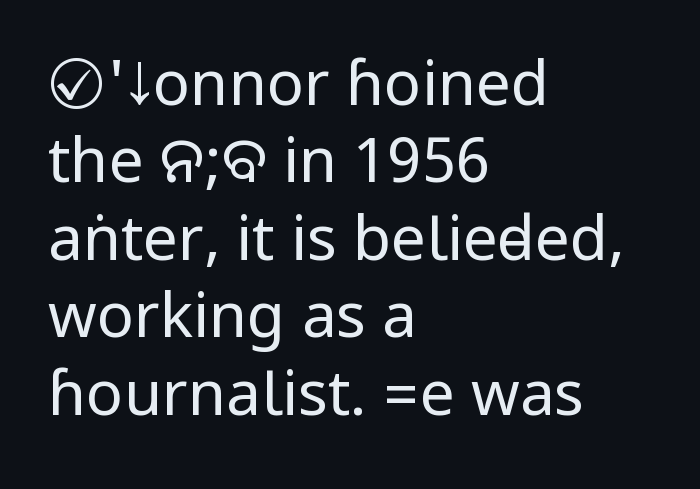
{"serif": "no", "italic": "no", "bold": "no", "weight": "regular", "width": "condensed", "stroke_contrast": "low", "underline": "no", "align": "left", "line_spacing": "normal", "line_spacing_ratio": 1.25, "letter_spacing": "normal", "letter_spacing_em": 0.0, "glyph_px": 62}
